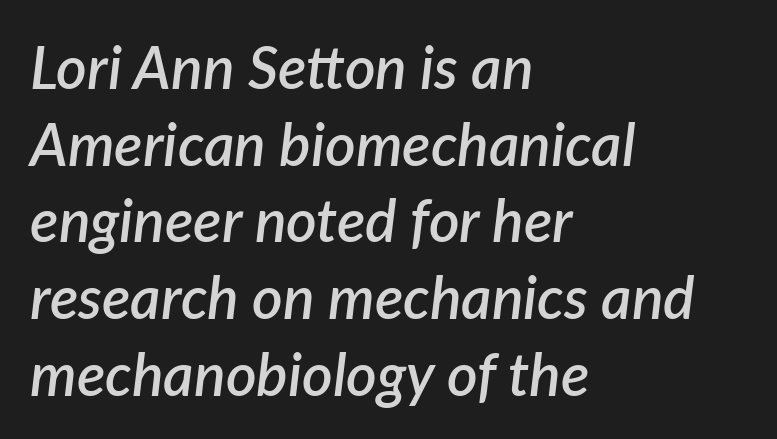
{"italic": "yes", "lean": "right", "slant_degrees": 7, "bold": "semi", "weight": "semibold", "width": "normal", "stroke_contrast": "low", "x_height": "medium", "monospaced": "no", "underline": "no", "align": "left", "line_spacing": "normal", "line_spacing_ratio": 1.3, "letter_spacing": "normal", "letter_spacing_em": 0.0, "glyph_px": 59}
